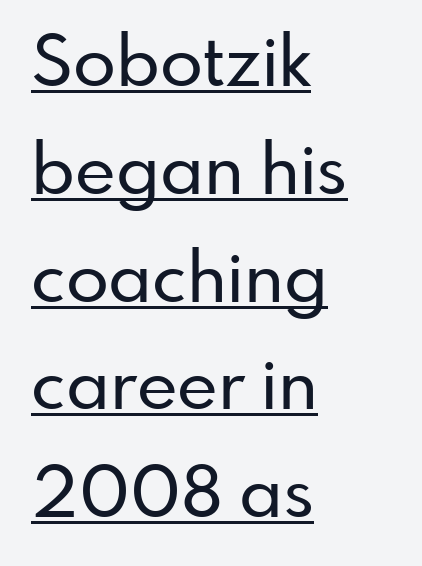
{"serif": "no", "italic": "no", "width": "normal", "stroke_contrast": "low", "x_height": "small", "monospaced": "no", "underline": "yes", "align": "left", "line_spacing": "normal", "line_spacing_ratio": 1.54, "letter_spacing": "normal", "letter_spacing_em": 0.0, "glyph_px": 70}
